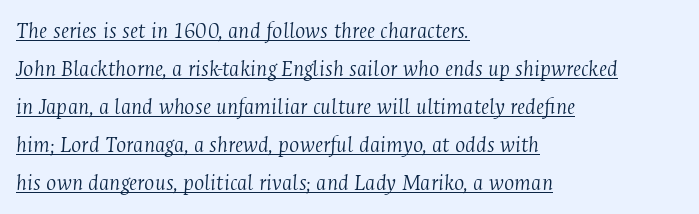
Q: Is the text bold? A: No.
Q: Is the text italic (slanted)? A: Yes, it leans right by about 4 degrees.
Q: Is the text underlined? A: Yes.
Q: How is the paragraph aligned? A: Left-aligned.
Q: Is the spacing between letters normal or unusually wide? A: Normal.
Q: Is the spacing between lines tight, normal or loose? A: Normal.
